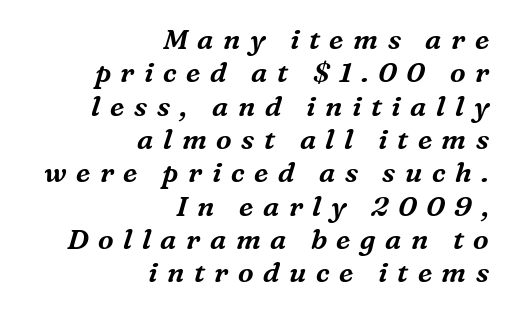
{"serif": "yes", "italic": "yes", "lean": "right", "slant_degrees": 16, "width": "normal", "stroke_contrast": "medium", "x_height": "medium", "monospaced": "no", "underline": "no", "align": "right", "line_spacing_ratio": 1.19, "letter_spacing": "wide", "letter_spacing_em": 0.34, "glyph_px": 28}
